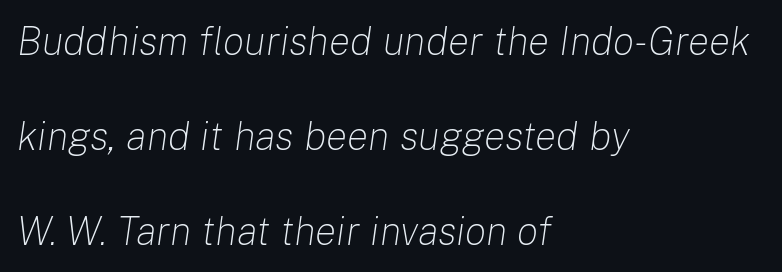
Varying glyph widths throughout — classic text-font behaviour. The glyphs look as if they've been sheared to an angle. Honestly, there is no underline to notice here at all. Each line starts at the same left margin while the right side varies.
